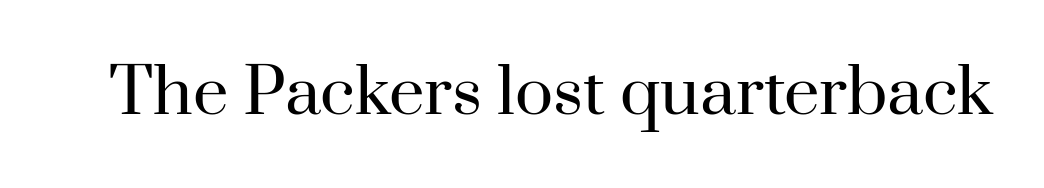
Q: Is the text bold? A: No.
Q: Is the text italic (slanted)? A: No, it is upright.
Q: Is the typeface a serif or a sans-serif typeface? A: Serif.
Q: Is the text underlined? A: No.
Q: Is the spacing between letters normal or unusually wide? A: Normal.
Q: Width (condensed, normal, or wide)? A: Normal.
Q: Stroke contrast? A: High.
Q: x-height? A: Small.
Q: Monospaced? A: No.
